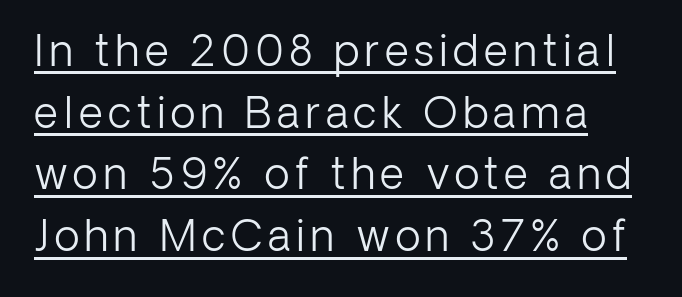
{"serif": "no", "italic": "no", "bold": "no", "weight": "light", "width": "normal", "stroke_contrast": "low", "x_height": "medium", "monospaced": "no", "underline": "yes", "line_spacing": "normal", "line_spacing_ratio": 1.47, "glyph_px": 42}
